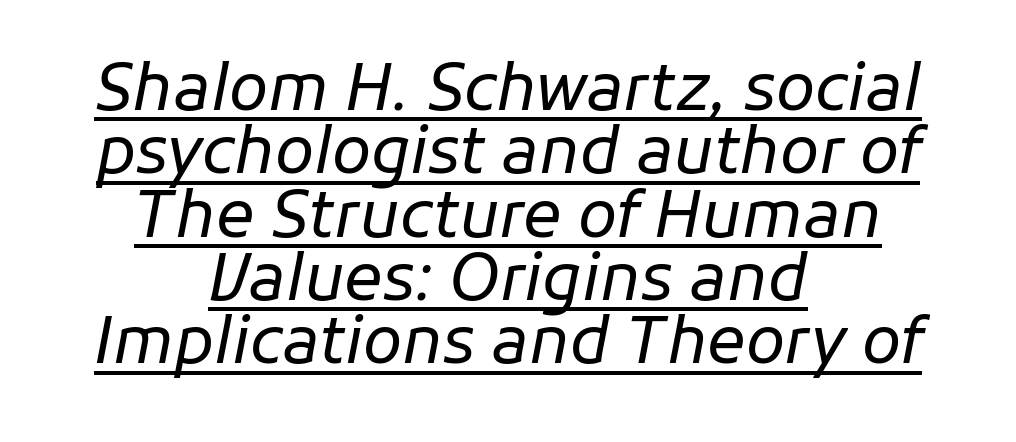
The image shows 64 px regular-weight type, italic (leaning right); set centered, tight line spacing (0.99x), normal letter spacing, underlined; low stroke contrast and a medium x-height.
